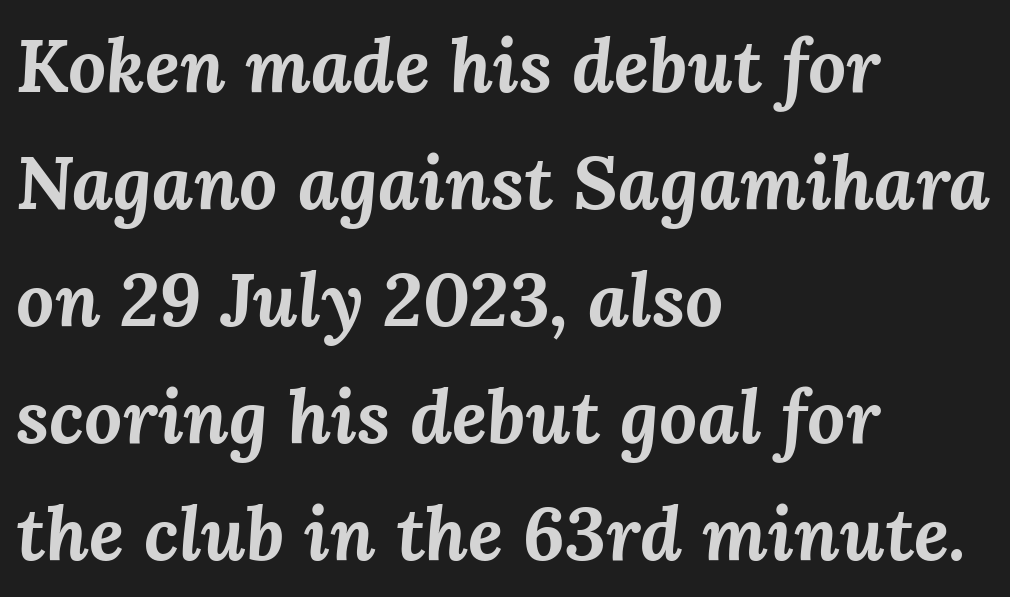
{"italic": "yes", "lean": "right", "slant_degrees": 3, "bold": "yes", "weight": "bold", "width": "normal", "stroke_contrast": "medium", "x_height": "medium", "monospaced": "no", "underline": "no", "align": "left", "line_spacing": "normal", "line_spacing_ratio": 1.56, "letter_spacing": "normal", "letter_spacing_em": 0.0, "glyph_px": 75}
